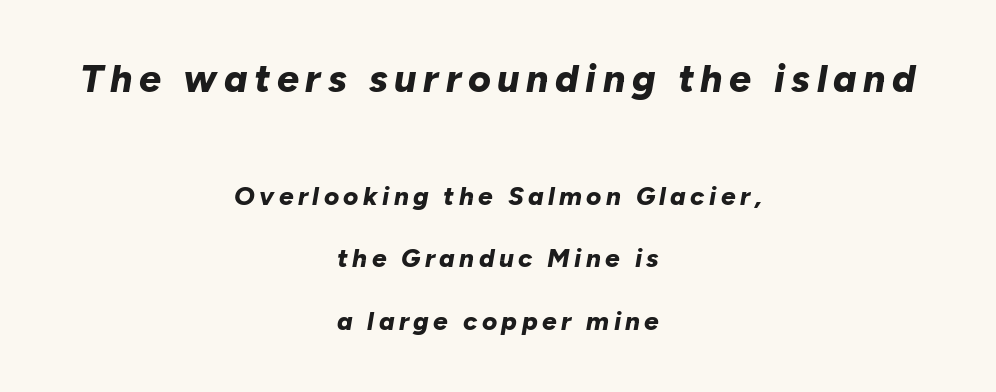
Check under the words: just untouched page. These lines are rendered in a variable-pitch font. The passage shown stacks its lines with a broad gap. The typesetter chose a symmetrical, centered arrangement here. The text carries the slant typical of an italic or oblique font.
